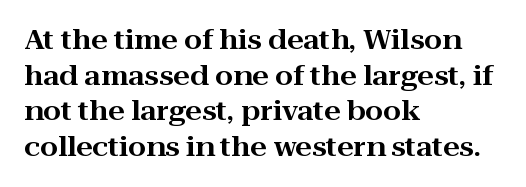
{"italic": "no", "underline": "no", "align": "left", "line_spacing": "normal", "line_spacing_ratio": 1.37, "letter_spacing": "normal", "letter_spacing_em": 0.0, "glyph_px": 26}
